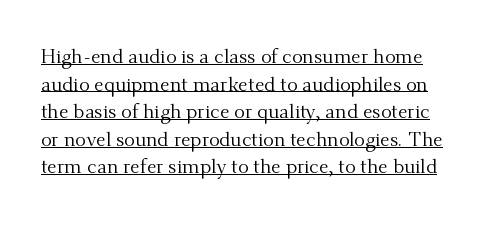
{"italic": "no", "bold": "no", "underline": "yes", "line_spacing": "normal", "line_spacing_ratio": 1.38, "letter_spacing": "normal", "letter_spacing_em": 0.0, "glyph_px": 20}
